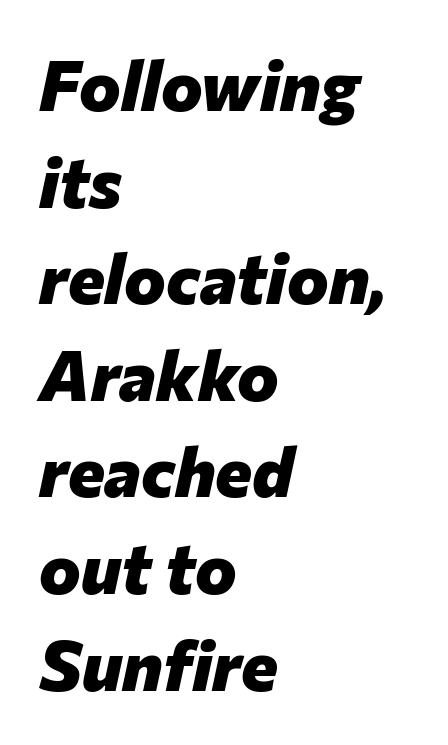
Q: Is the text bold? A: Yes.
Q: Is the text italic (slanted)? A: Yes, it leans right by about 12 degrees.
Q: Is the text underlined? A: No.
Q: How is the paragraph aligned? A: Left-aligned.
Q: Is the spacing between letters normal or unusually wide? A: Normal.
Q: Is the spacing between lines tight, normal or loose? A: Normal.
Q: Width (condensed, normal, or wide)? A: Normal.
Q: Stroke contrast? A: Low.
Q: x-height? A: Medium.
Q: Monospaced? A: No.
